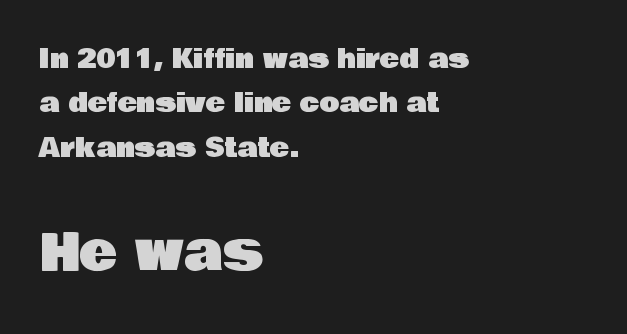
{"serif": "no", "italic": "no", "width": "normal", "stroke_contrast": "low", "x_height": "large", "monospaced": "no", "underline": "no", "align": "left", "line_spacing_ratio": 1.71, "letter_spacing": "normal", "letter_spacing_em": 0.0, "larger_block": "second", "size_ratio": 1.96, "glyph_px": 51}
